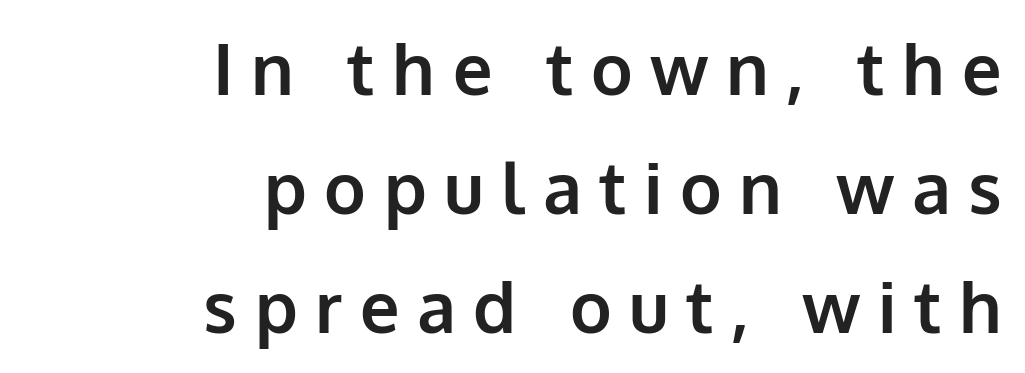
The image shows 70 px bold sans-serif type, upright; set right-aligned, normal line spacing (1.7x), unusually wide letter spacing (+0.25 em), not underlined; low stroke contrast and a medium x-height.
